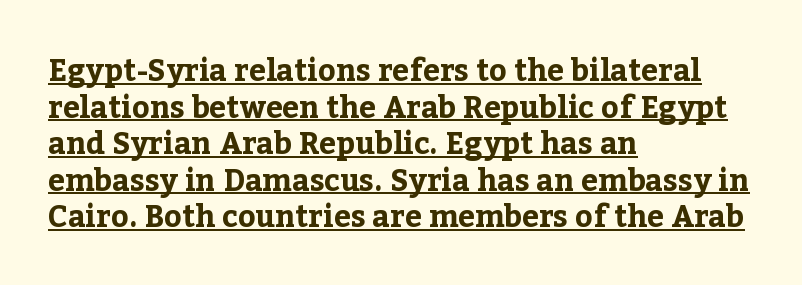
The image shows 30 px bold serif type, upright; set left-aligned, line spacing 1.22x, normal letter spacing, underlined; low stroke contrast and a medium x-height.
